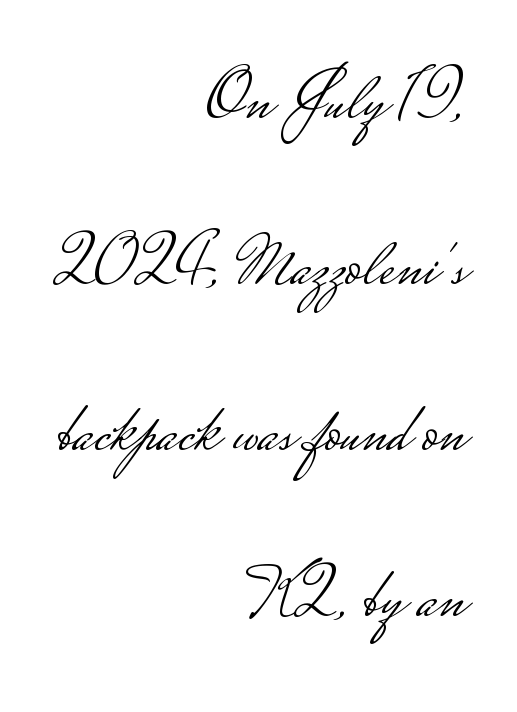
{"serif": "no", "bold": "no", "weight": "light", "width": "wide", "stroke_contrast": "low", "monospaced": "no", "underline": "no", "align": "right", "line_spacing": "loose", "line_spacing_ratio": 2.37, "letter_spacing": "normal", "letter_spacing_em": 0.0, "glyph_px": 70}
